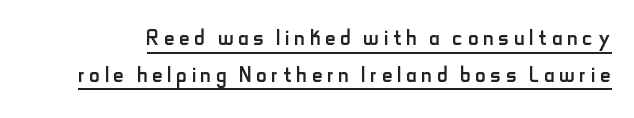
The image shows 29 px regular-weight, condensed sans-serif type, upright; set normal line spacing (1.26x), underlined; low stroke contrast and a small x-height.
